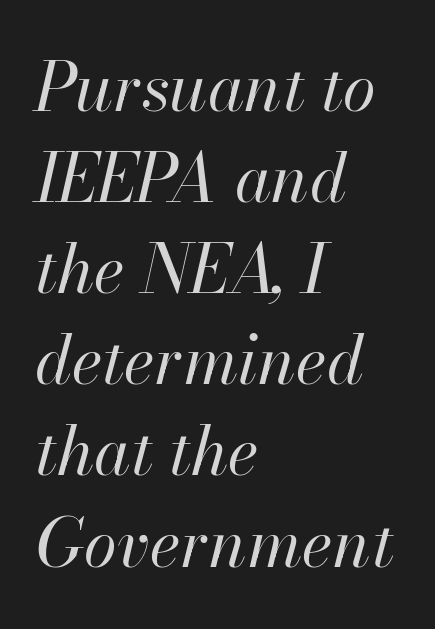
The image shows 67 px regular-weight type, italic (leaning right); set left-aligned, normal line spacing (1.36x), normal letter spacing, not underlined; high stroke contrast and a small x-height.
